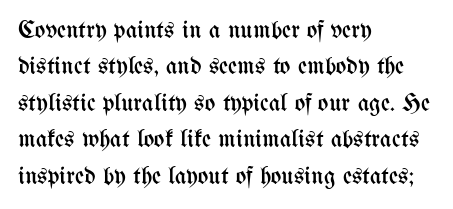
The image shows 25 px text type, upright; set left-aligned, normal line spacing (1.46x), normal letter spacing, not underlined.
